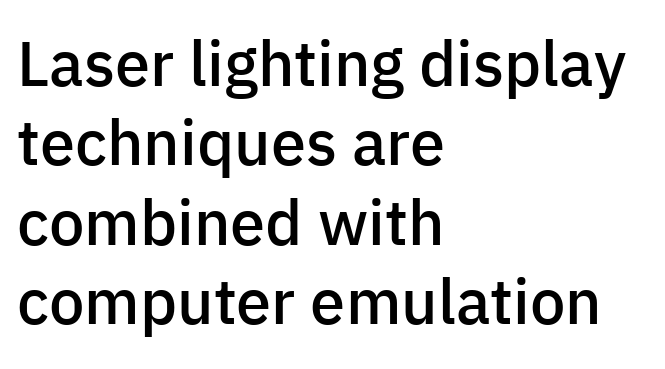
{"serif": "no", "italic": "no", "bold": "semi", "weight": "semibold", "width": "normal", "stroke_contrast": "low", "x_height": "medium", "monospaced": "no", "underline": "no", "align": "left", "line_spacing": "normal", "line_spacing_ratio": 1.26, "letter_spacing": "normal", "letter_spacing_em": 0.0, "glyph_px": 63}
